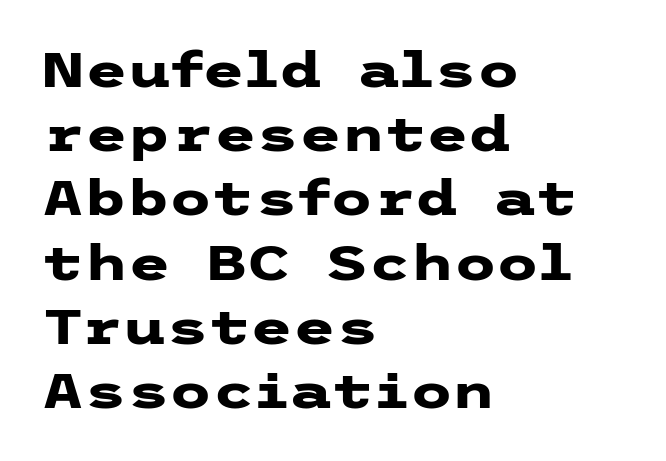
{"serif": "no", "italic": "no", "bold": "yes", "weight": "heavy", "width": "wide", "stroke_contrast": "low", "x_height": "medium", "underline": "no", "align": "left", "line_spacing": "normal", "line_spacing_ratio": 1.31, "letter_spacing": "normal", "letter_spacing_em": 0.0, "glyph_px": 49}
